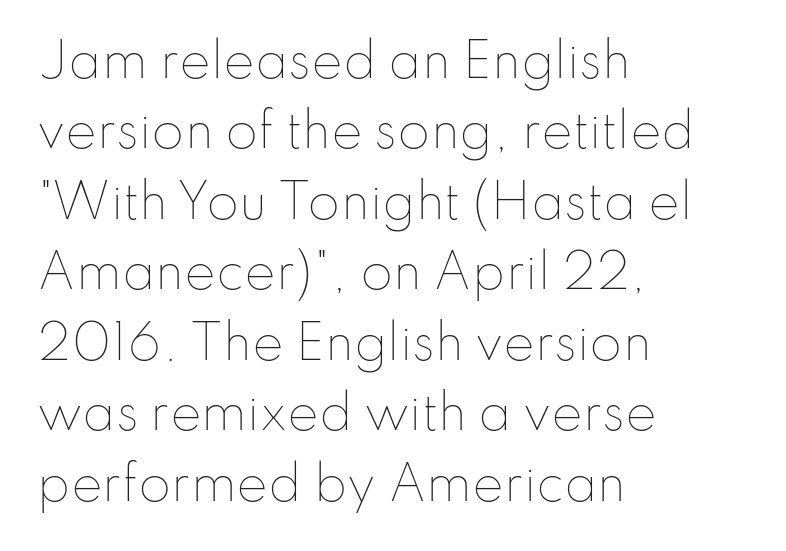
{"italic": "no", "bold": "no", "weight": "thin", "width": "normal", "stroke_contrast": "low", "x_height": "small", "monospaced": "no", "underline": "no", "align": "left", "line_spacing": "normal", "line_spacing_ratio": 1.5, "letter_spacing": "normal", "letter_spacing_em": 0.0, "glyph_px": 47}
